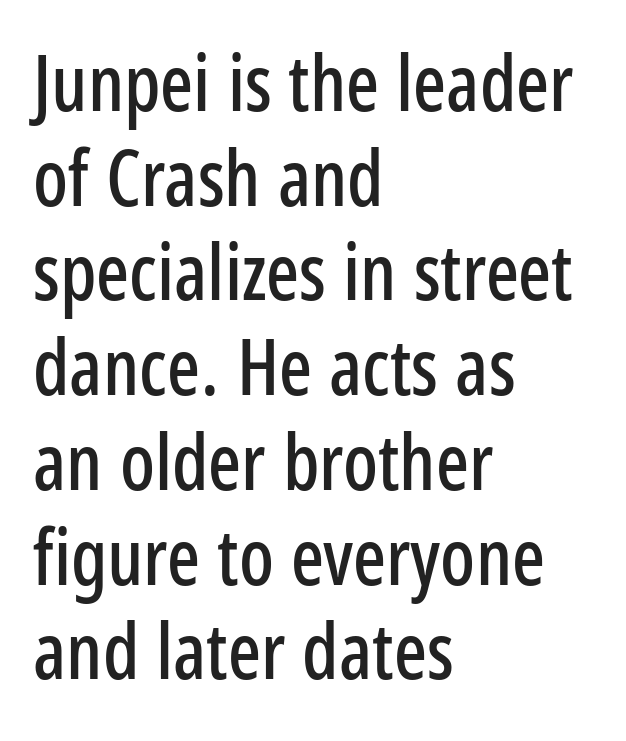
The image shows 77 px condensed sans-serif type, upright; set left-aligned, line spacing 1.23x, normal letter spacing, not underlined; low stroke contrast and a medium x-height.
